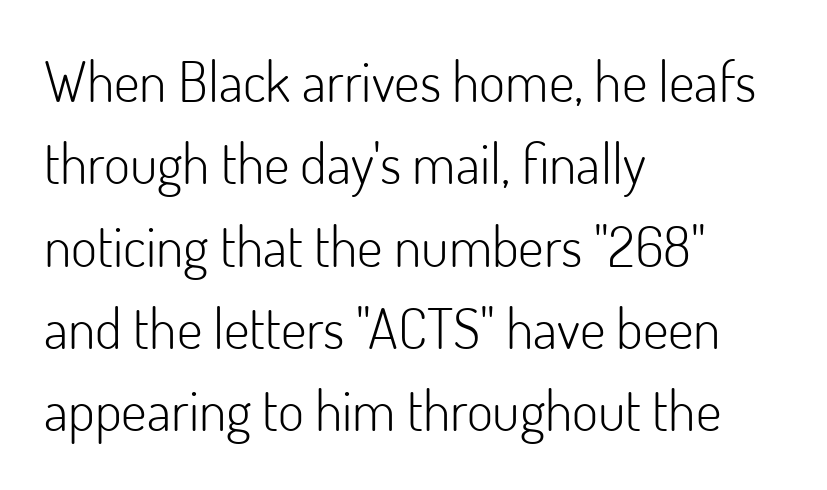
Q: Is the text bold? A: No.
Q: Is the text italic (slanted)? A: No, it is upright.
Q: Is the typeface a serif or a sans-serif typeface? A: Sans-serif.
Q: Is the text underlined? A: No.
Q: How is the paragraph aligned? A: Left-aligned.
Q: Is the spacing between letters normal or unusually wide? A: Normal.
Q: Is the spacing between lines tight, normal or loose? A: Normal.
Q: Width (condensed, normal, or wide)? A: Normal.
Q: Stroke contrast? A: Low.
Q: x-height? A: Small.
Q: Monospaced? A: No.
